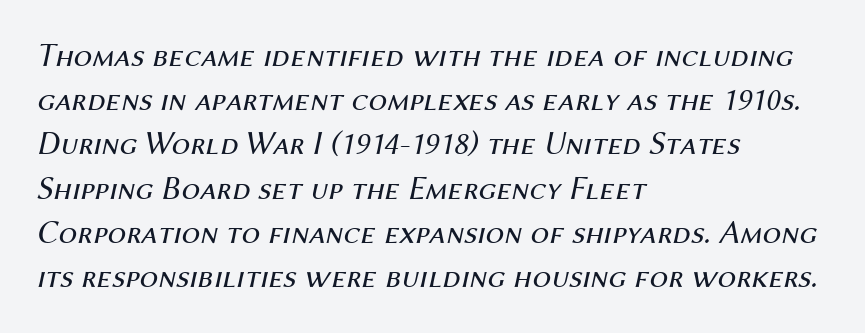
Does the lettering tilt? It does — this is italic. This rendering leaves character spacing at its baseline value. Each new line begins a customary step beneath the previous one. On a weight scale, this lands at 450 or below. Reading down the block, your eye returns to a fixed left position each line. This rendering features lettering with no underline.
